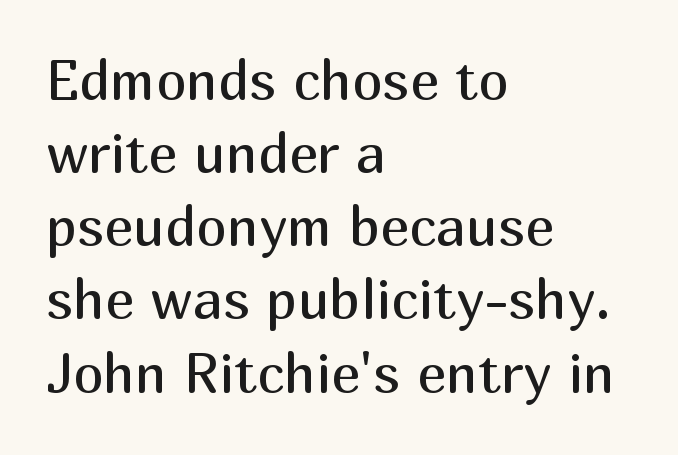
{"serif": "no", "italic": "no", "bold": "no", "weight": "regular", "width": "normal", "stroke_contrast": "medium", "x_height": "medium", "monospaced": "no", "underline": "no", "align": "left", "line_spacing": "normal", "line_spacing_ratio": 1.33, "letter_spacing": "normal", "letter_spacing_em": 0.0, "glyph_px": 55}
